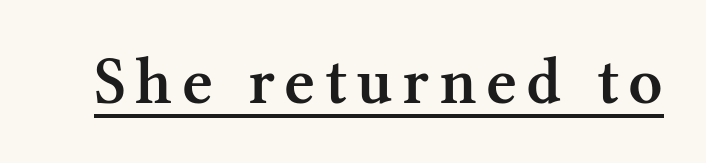
The image shows 67 px semibold serif type, upright; set underlined; medium stroke contrast and a medium x-height.
